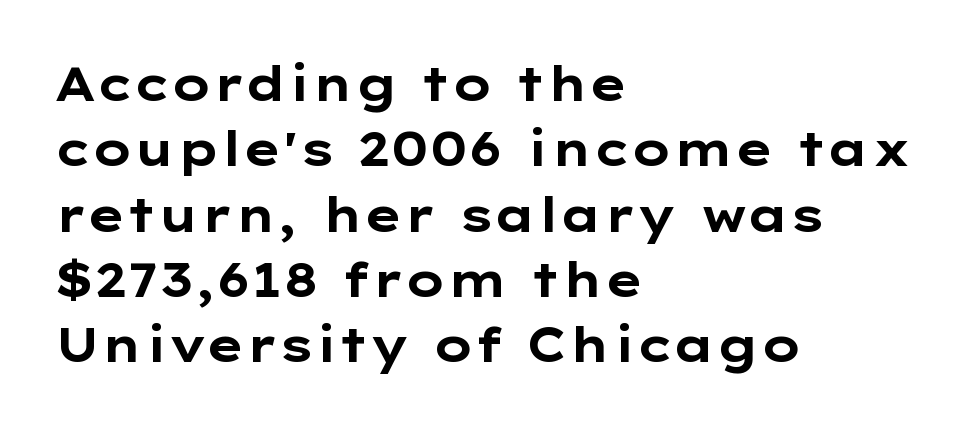
Q: Is the text bold? A: Yes.
Q: Is the text italic (slanted)? A: No, it is upright.
Q: Is the typeface a serif or a sans-serif typeface? A: Sans-serif.
Q: Is the text underlined? A: No.
Q: How is the paragraph aligned? A: Left-aligned.
Q: Is the spacing between letters normal or unusually wide? A: Normal.
Q: Is the spacing between lines tight, normal or loose? A: Normal.
Q: Width (condensed, normal, or wide)? A: Wide.
Q: Stroke contrast? A: Low.
Q: x-height? A: Medium.
Q: Monospaced? A: No.
